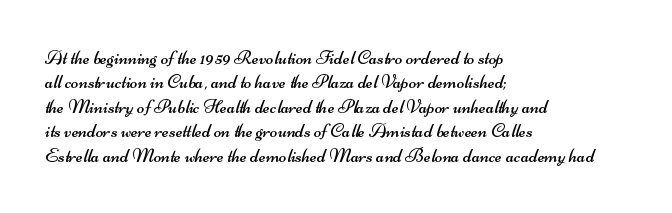
Q: Is the text bold? A: No.
Q: Is the text underlined? A: No.
Q: How is the paragraph aligned? A: Left-aligned.
Q: Is the spacing between letters normal or unusually wide? A: Normal.
